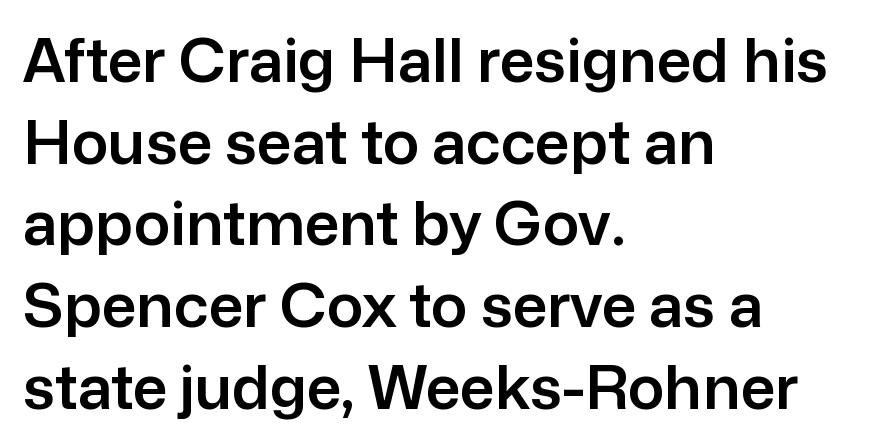
{"serif": "no", "italic": "no", "width": "normal", "stroke_contrast": "low", "x_height": "medium", "monospaced": "no", "underline": "no", "align": "left", "line_spacing": "normal", "line_spacing_ratio": 1.34, "letter_spacing": "normal", "letter_spacing_em": 0.0, "glyph_px": 61}
